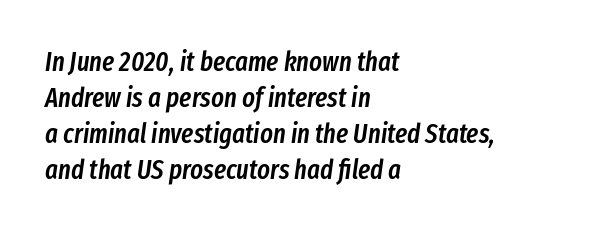
{"italic": "yes", "lean": "right", "slant_degrees": 8, "bold": "semi", "underline": "no", "align": "left", "line_spacing": "normal", "line_spacing_ratio": 1.33, "letter_spacing": "normal", "letter_spacing_em": 0.0, "glyph_px": 27}
